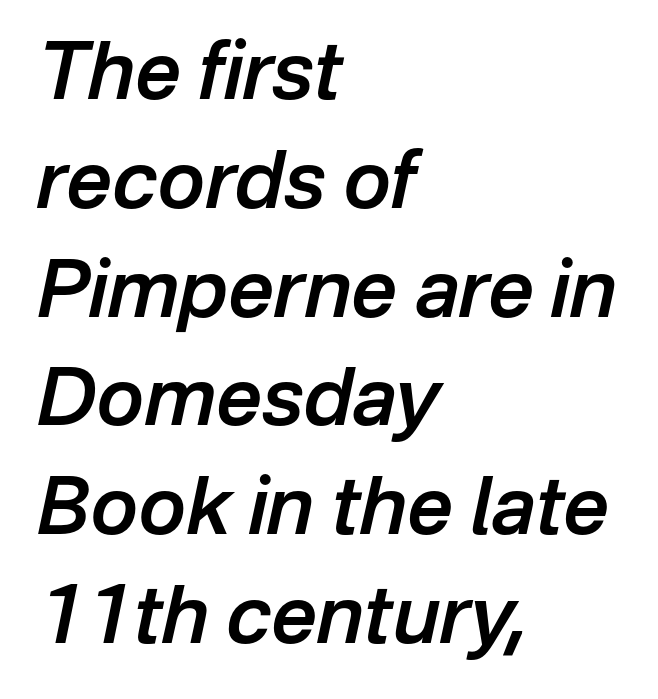
Q: Is the text bold? A: Semi-bold.
Q: Is the text italic (slanted)? A: Yes, it leans right by about 12 degrees.
Q: Is the text underlined? A: No.
Q: How is the paragraph aligned? A: Left-aligned.
Q: Is the spacing between letters normal or unusually wide? A: Normal.
Q: Is the spacing between lines tight, normal or loose? A: Normal.
Q: Width (condensed, normal, or wide)? A: Normal.
Q: Stroke contrast? A: Low.
Q: x-height? A: Medium.
Q: Monospaced? A: No.
